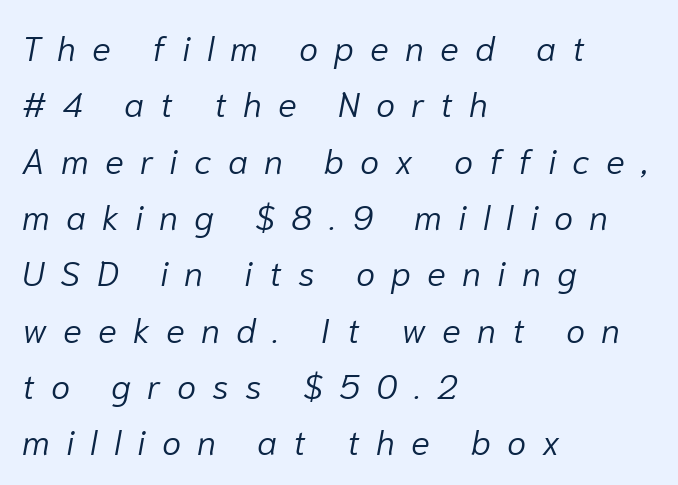
{"italic": "yes", "lean": "right", "slant_degrees": 10, "bold": "no", "weight": "light", "width": "normal", "stroke_contrast": "low", "x_height": "medium", "monospaced": "no", "underline": "no", "align": "left", "line_spacing": "normal", "line_spacing_ratio": 1.61, "letter_spacing": "wide", "letter_spacing_em": 0.46, "glyph_px": 35}
